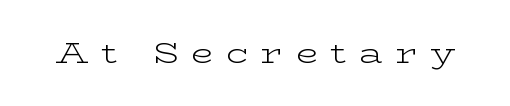
Q: Is the text bold? A: No.
Q: Is the text italic (slanted)? A: No, it is upright.
Q: Is the typeface a serif or a sans-serif typeface? A: Serif.
Q: Is the text underlined? A: No.
Q: Is the spacing between letters normal or unusually wide? A: Unusually wide.
Q: Width (condensed, normal, or wide)? A: Wide.
Q: Stroke contrast? A: Low.
Q: x-height? A: Medium.
Q: Monospaced? A: No.
